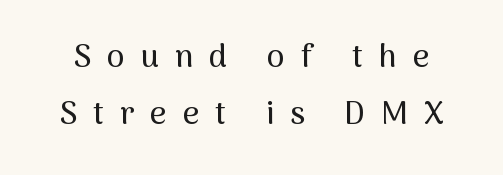
The image shows 32 px sans-serif type, upright; set line spacing 1.79x, unusually wide letter spacing (+0.5 em), not underlined; medium stroke contrast and a medium x-height.
